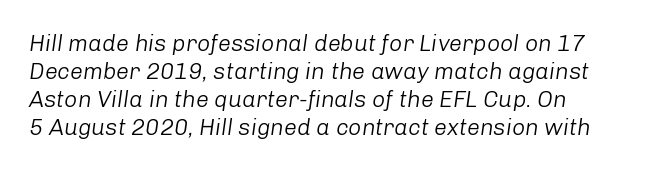
The image shows 23 px text type, italic (leaning right); set left-aligned, line spacing 1.22x, normal letter spacing, not underlined.
